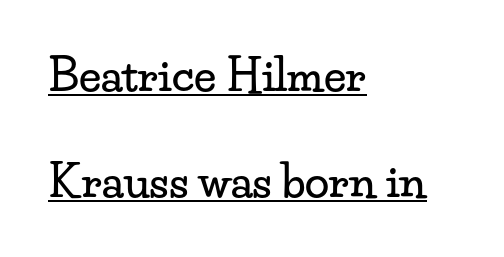
The image shows 44 px wide serif type, upright; set left-aligned, loose line spacing (2.41x), normal letter spacing, underlined; low stroke contrast and a small x-height.
